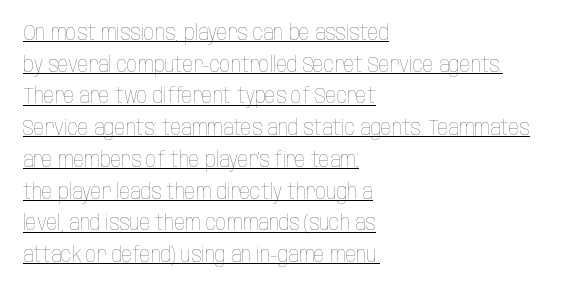
Q: Is the text bold? A: No.
Q: Is the text italic (slanted)? A: No, it is upright.
Q: Is the text underlined? A: Yes.
Q: How is the paragraph aligned? A: Left-aligned.
Q: Is the spacing between letters normal or unusually wide? A: Normal.
Q: Is the spacing between lines tight, normal or loose? A: Normal.
